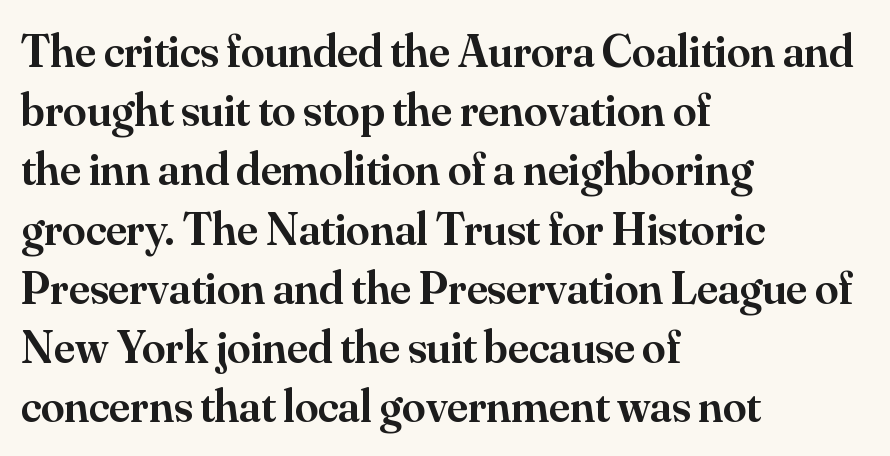
Q: Is the text bold? A: Semi-bold.
Q: Is the text italic (slanted)? A: No, it is upright.
Q: Is the typeface a serif or a sans-serif typeface? A: Serif.
Q: Is the text underlined? A: No.
Q: How is the paragraph aligned? A: Left-aligned.
Q: Is the spacing between letters normal or unusually wide? A: Normal.
Q: Is the spacing between lines tight, normal or loose? A: Normal.
Q: Width (condensed, normal, or wide)? A: Normal.
Q: Stroke contrast? A: Medium.
Q: x-height? A: Small.
Q: Monospaced? A: No.
